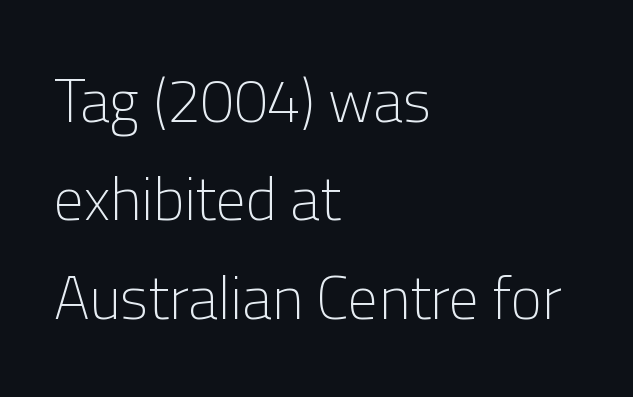
{"serif": "no", "italic": "no", "bold": "no", "weight": "light", "width": "normal", "stroke_contrast": "low", "x_height": "medium", "monospaced": "no", "underline": "no", "align": "left", "line_spacing": "normal", "line_spacing_ratio": 1.64, "letter_spacing": "normal", "letter_spacing_em": 0.0, "glyph_px": 60}
